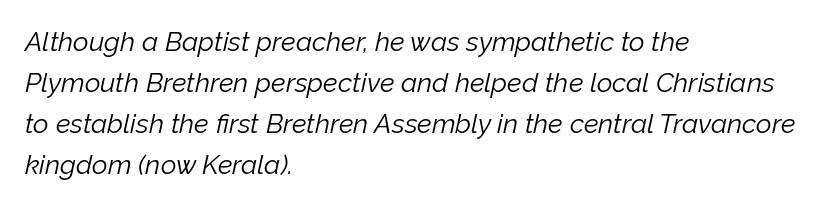
{"italic": "yes", "lean": "right", "slant_degrees": 12, "bold": "no", "underline": "no", "align": "left", "line_spacing": "normal", "line_spacing_ratio": 1.52, "letter_spacing": "normal", "letter_spacing_em": 0.0, "glyph_px": 27}
